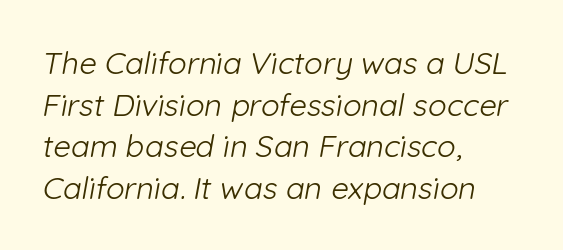
The image shows 31 px light sans-serif type; set left-aligned, normal line spacing (1.34x), normal letter spacing, not underlined; low stroke contrast and a medium x-height.
